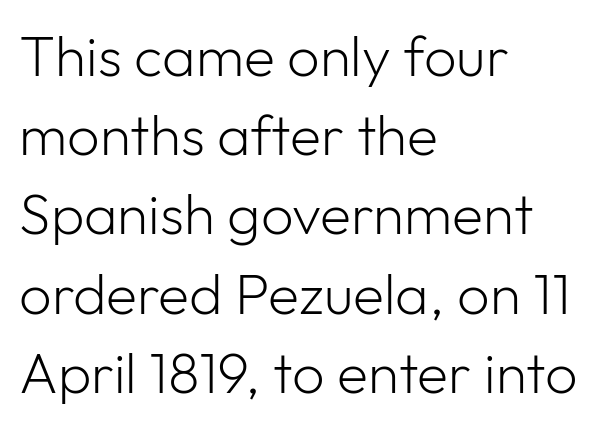
{"serif": "no", "italic": "no", "bold": "no", "weight": "light", "width": "normal", "stroke_contrast": "low", "x_height": "medium", "monospaced": "no", "underline": "no", "align": "left", "line_spacing": "normal", "line_spacing_ratio": 1.39, "letter_spacing": "normal", "letter_spacing_em": 0.0, "glyph_px": 57}
